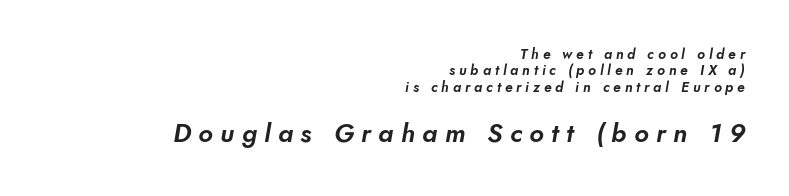
Leftover space on each line is placed entirely before the opening word. Decoration check: the copy has no underline. The letters in the lower block stand taller than those in the block above. Students, note that the glyphs here are deliberately spaced far apart.
